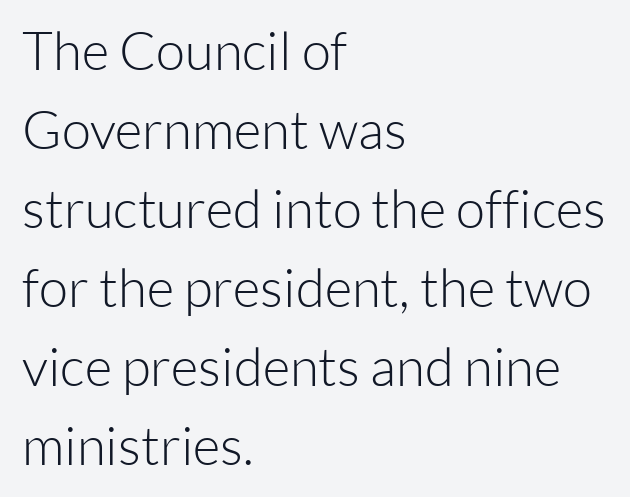
Q: Is the text bold? A: No.
Q: Is the text italic (slanted)? A: No, it is upright.
Q: Is the typeface a serif or a sans-serif typeface? A: Sans-serif.
Q: Is the text underlined? A: No.
Q: How is the paragraph aligned? A: Left-aligned.
Q: Is the spacing between letters normal or unusually wide? A: Normal.
Q: Is the spacing between lines tight, normal or loose? A: Normal.
Q: Width (condensed, normal, or wide)? A: Normal.
Q: Stroke contrast? A: Low.
Q: x-height? A: Medium.
Q: Monospaced? A: No.
